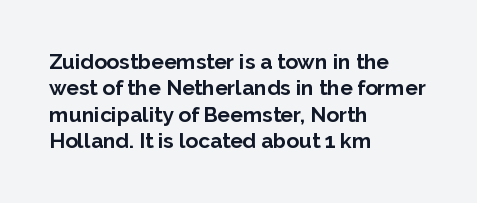
What weight is shown? A full bold with thick strokes. The lettering holds an erect, upright posture throughout. Plain, unruled lines of type. The rendering keeps characters at their native spacing. Leading: standard.
